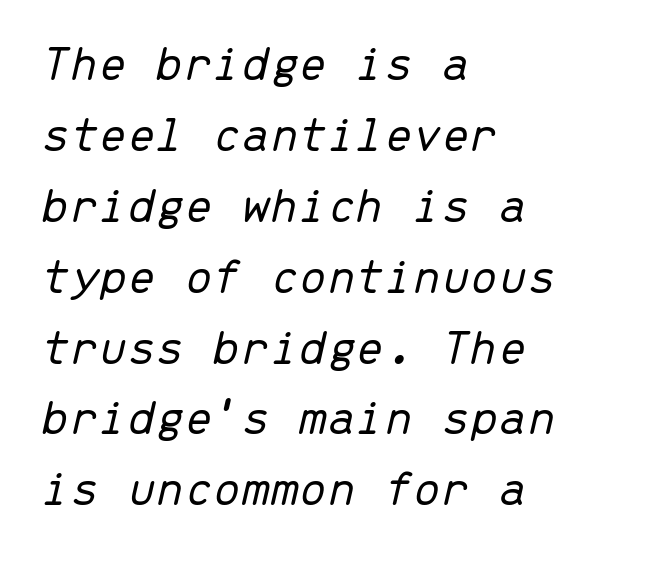
{"italic": "yes", "lean": "right", "slant_degrees": 13, "bold": "no", "weight": "light", "width": "normal", "stroke_contrast": "low", "x_height": "medium", "monospaced": "yes", "underline": "no", "align": "left", "line_spacing": "normal", "line_spacing_ratio": 1.39, "letter_spacing": "normal", "letter_spacing_em": 0.0, "glyph_px": 51}
